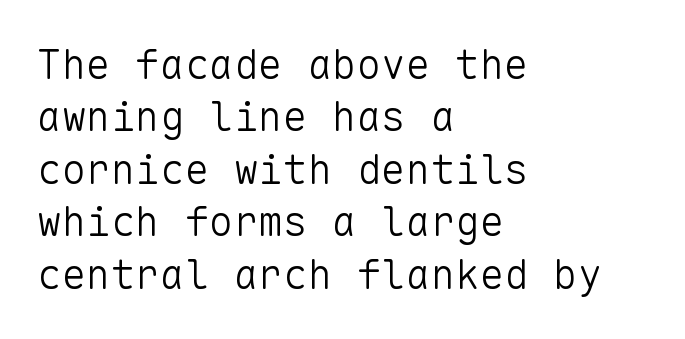
Q: Is the text bold? A: No.
Q: Is the text italic (slanted)? A: No, it is upright.
Q: Is the typeface a serif or a sans-serif typeface? A: Sans-serif.
Q: Is the text underlined? A: No.
Q: How is the paragraph aligned? A: Left-aligned.
Q: Is the spacing between letters normal or unusually wide? A: Normal.
Q: Is the spacing between lines tight, normal or loose? A: Normal.
Q: Width (condensed, normal, or wide)? A: Normal.
Q: Stroke contrast? A: Low.
Q: x-height? A: Medium.
Q: Monospaced? A: Yes.
